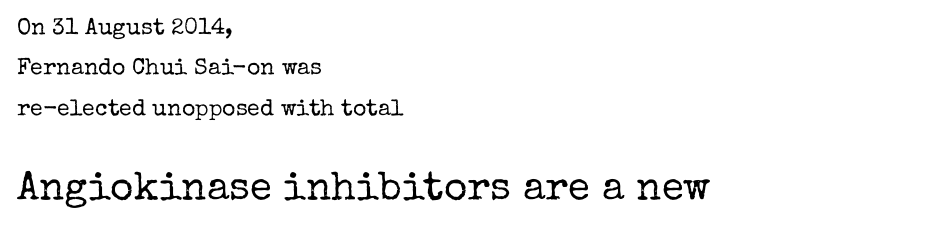
{"serif": "yes", "italic": "no", "bold": "no", "weight": "regular", "width": "normal", "stroke_contrast": "low", "x_height": "medium", "monospaced": "no", "underline": "no", "align": "left", "line_spacing_ratio": 1.76, "letter_spacing": "normal", "letter_spacing_em": 0.0, "larger_block": "second", "size_ratio": 1.74, "glyph_px": 40}
